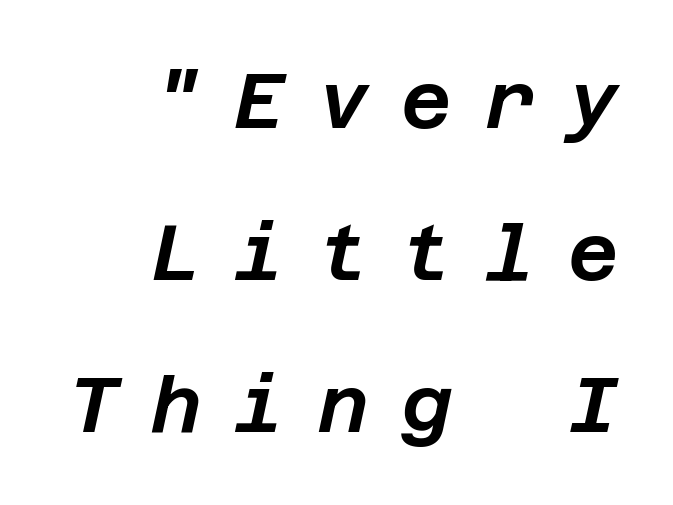
One glance says open: line gaps are wider than usual. The passage shown has open, widely tracked lettering throughout. Decoration check: the copy has no underline. Every character sits at an angle, as italics do. Short and long lines alike share a common ending point at right.
